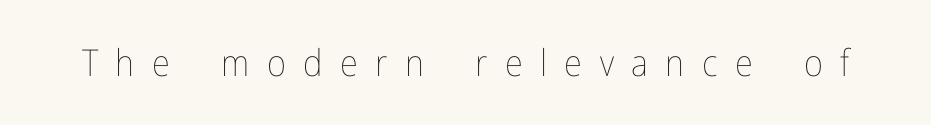
{"italic": "no", "bold": "no", "weight": "thin", "width": "condensed", "stroke_contrast": "low", "x_height": "medium", "monospaced": "no", "underline": "no", "letter_spacing": "wide", "letter_spacing_em": 0.47, "glyph_px": 37}
